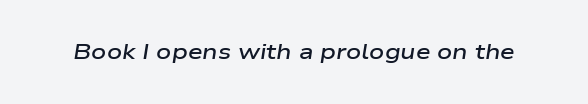
The strip under each line holds only bare page. Is the type slanted? Yes — the strokes lean at a clear angle. Weight check: semibold — heavier than regular, not quite bold. Caption: standard tracking, unaltered.
